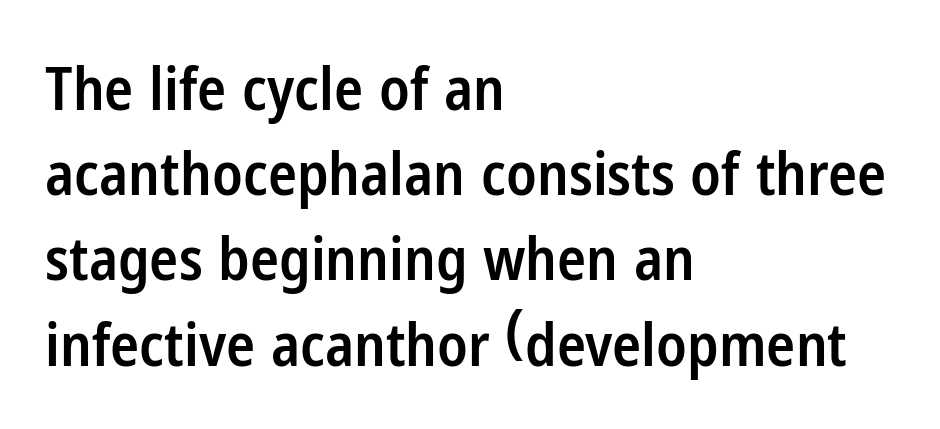
The setting favours the left margin, as ordinary paragraphs usually do. Beneath every word, the page is bare. The passage shown is typed in a proportional face where columns would drift. The letters sit at their default tracking, neither squeezed nor spread.
